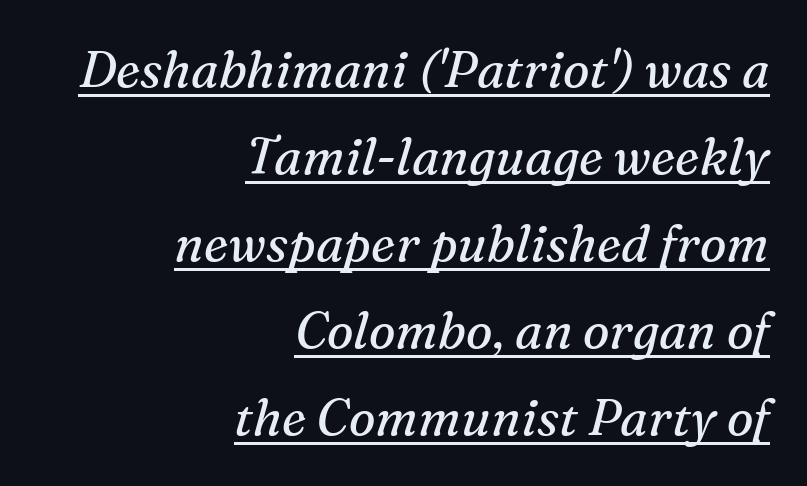
The image shows 50 px regular-weight serif type, italic (leaning right); set right-aligned, line spacing 1.74x, normal letter spacing, underlined; medium stroke contrast and a medium x-height.
